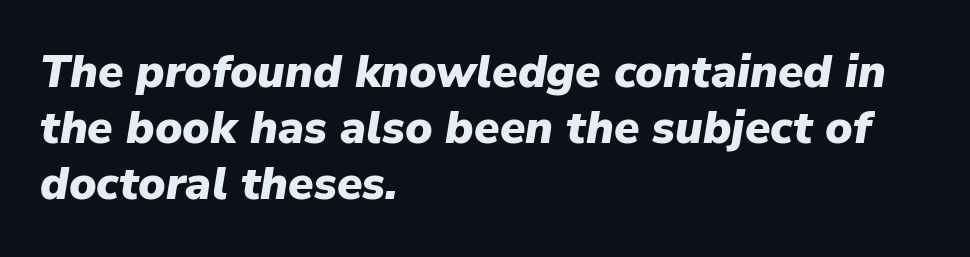
The image shows 46 px heavy type, italic (leaning right); set left-aligned, line spacing 1.22x, normal letter spacing, not underlined; low stroke contrast and a medium x-height.
